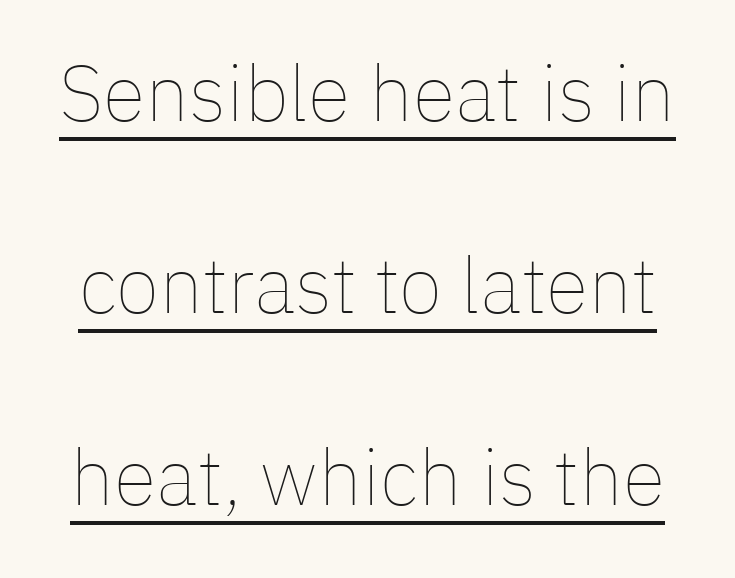
{"italic": "no", "bold": "no", "weight": "thin", "width": "normal", "stroke_contrast": "low", "x_height": "medium", "monospaced": "no", "underline": "yes", "line_spacing": "loose", "line_spacing_ratio": 2.43, "letter_spacing": "normal", "letter_spacing_em": 0.0, "glyph_px": 79}
